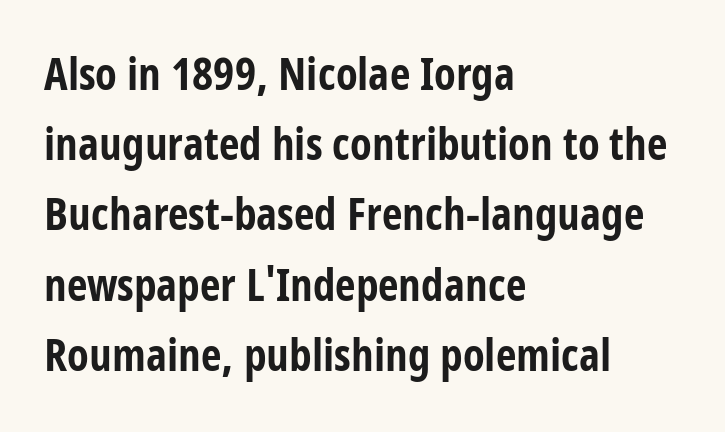
The image shows 45 px bold, condensed sans-serif type, upright; set left-aligned, normal line spacing (1.56x), normal letter spacing, not underlined; low stroke contrast and a large x-height.
